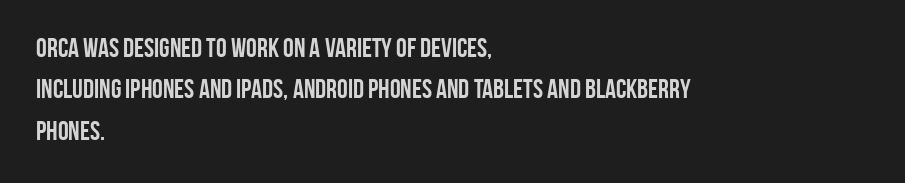
Q: Is the text bold? A: Yes.
Q: Is the text italic (slanted)? A: No, it is upright.
Q: Is the text underlined? A: No.
Q: How is the paragraph aligned? A: Left-aligned.
Q: Is the spacing between letters normal or unusually wide? A: Normal.
Q: Is the spacing between lines tight, normal or loose? A: Normal.
